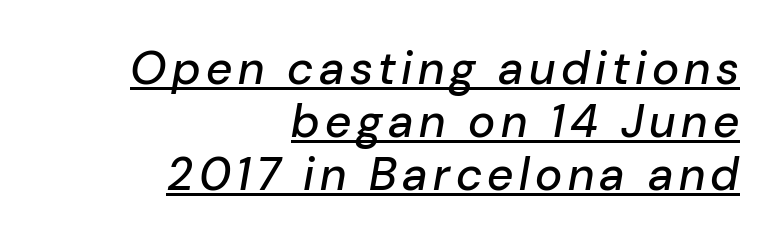
{"italic": "yes", "lean": "right", "slant_degrees": 10, "width": "normal", "stroke_contrast": "low", "x_height": "medium", "monospaced": "no", "underline": "yes", "align": "right", "line_spacing": "tight", "line_spacing_ratio": 1.15, "glyph_px": 46}
